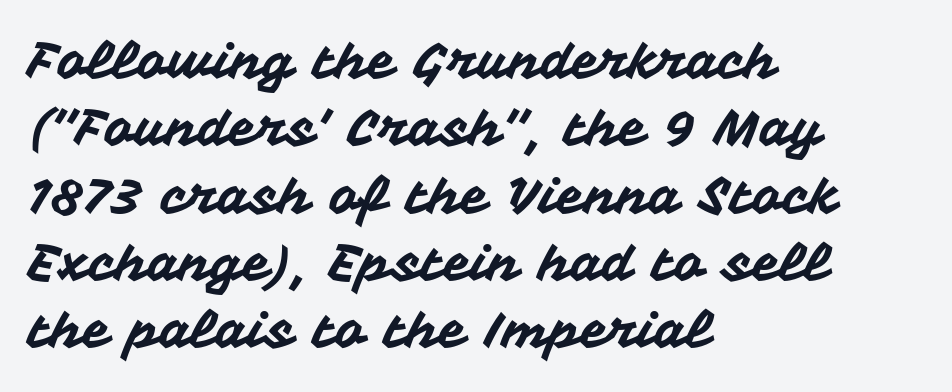
The image shows 51 px sans-serif type; set left-aligned, normal line spacing (1.32x), normal letter spacing, not underlined; medium stroke contrast and a medium x-height.
